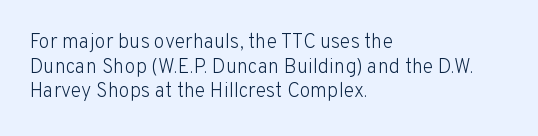
The image shows 20 px text type, upright; set left-aligned, line spacing 1.23x, normal letter spacing, not underlined.
